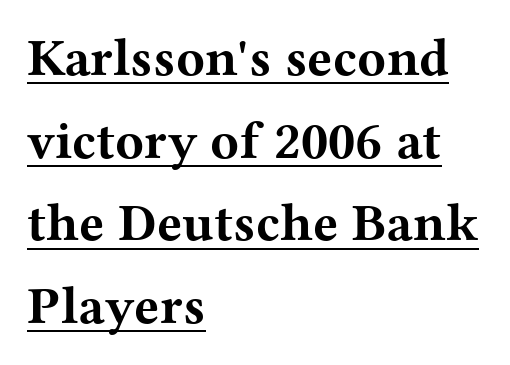
The image shows 53 px bold, wide serif type, upright; set left-aligned, normal line spacing (1.56x), normal letter spacing, underlined; medium stroke contrast and a medium x-height.
